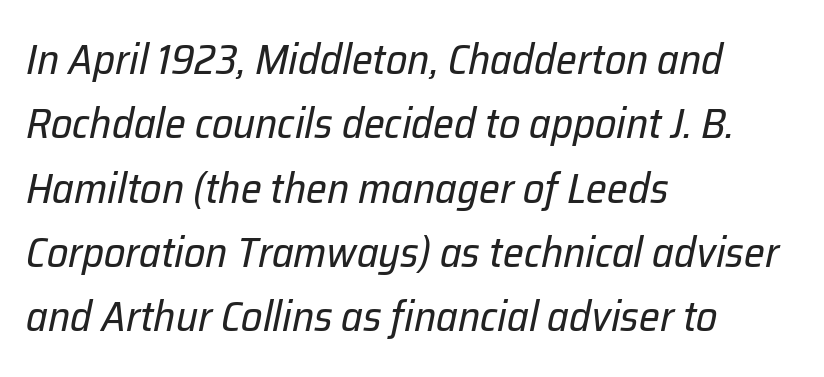
Q: Is the text bold? A: No.
Q: Is the text italic (slanted)? A: Yes, it leans right by about 12 degrees.
Q: Is the text underlined? A: No.
Q: How is the paragraph aligned? A: Left-aligned.
Q: Is the spacing between letters normal or unusually wide? A: Normal.
Q: Is the spacing between lines tight, normal or loose? A: Normal.
Q: Width (condensed, normal, or wide)? A: Normal.
Q: Stroke contrast? A: Low.
Q: x-height? A: Medium.
Q: Monospaced? A: No.
